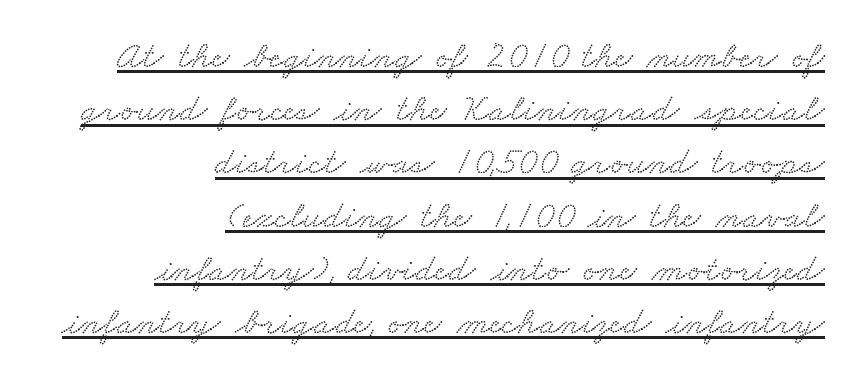
The image shows 38 px wide serif type; set right-aligned, normal line spacing (1.4x), normal letter spacing, underlined; low stroke contrast and a small x-height.
